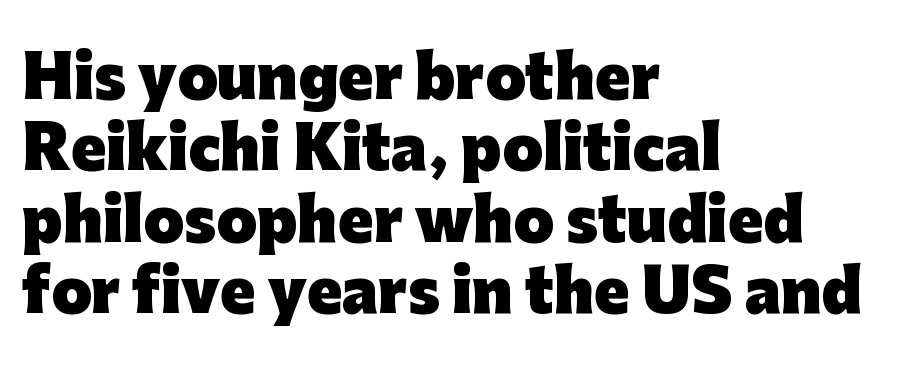
You could call the tracking neutral — neither tight nor loose. Anything drawn beneath the words? Only blank space. Note: no serifs on the glyphs. Heavy, bold letterforms.
